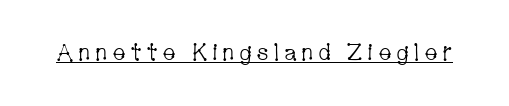
Upright lettering throughout. Honestly, the underline is the first thing you notice here. Vertical stems look standard width or narrower in stroke.
